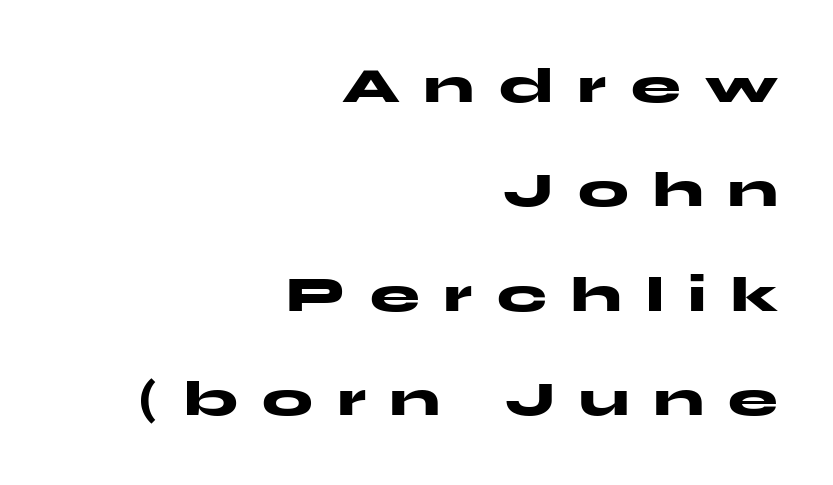
Q: Is the text bold? A: Yes.
Q: Is the text italic (slanted)? A: No, it is upright.
Q: Is the typeface a serif or a sans-serif typeface? A: Sans-serif.
Q: Is the text underlined? A: No.
Q: How is the paragraph aligned? A: Right-aligned.
Q: Is the spacing between letters normal or unusually wide? A: Unusually wide.
Q: Is the spacing between lines tight, normal or loose? A: Loose.
Q: Width (condensed, normal, or wide)? A: Wide.
Q: Stroke contrast? A: Medium.
Q: x-height? A: Medium.
Q: Monospaced? A: No.
